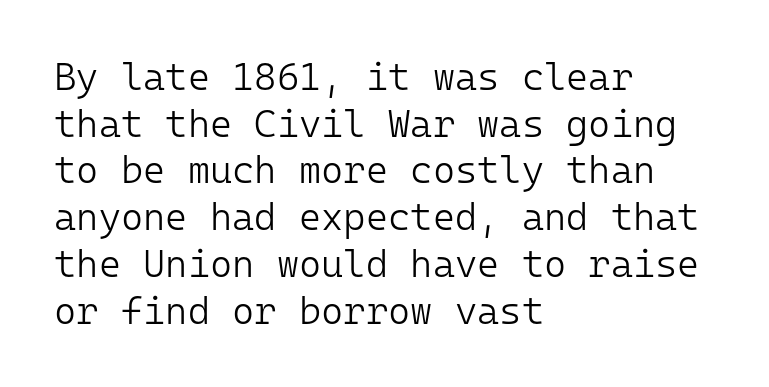
Q: Is the text bold? A: No.
Q: Is the text italic (slanted)? A: No, it is upright.
Q: Is the typeface a serif or a sans-serif typeface? A: Sans-serif.
Q: Is the text underlined? A: No.
Q: How is the paragraph aligned? A: Left-aligned.
Q: Is the spacing between letters normal or unusually wide? A: Normal.
Q: Width (condensed, normal, or wide)? A: Normal.
Q: Stroke contrast? A: Low.
Q: x-height? A: Medium.
Q: Monospaced? A: Yes.
